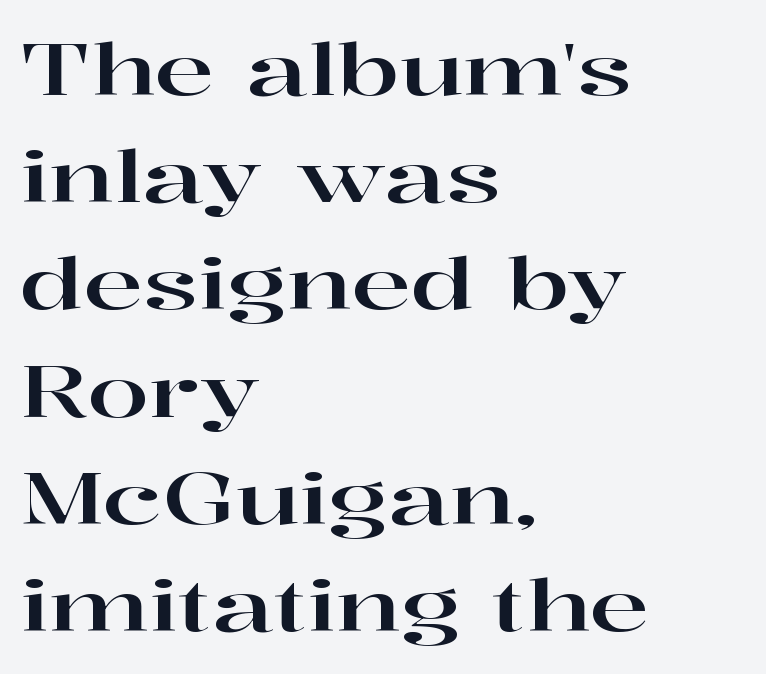
You can tell it's not italic because the verticals are truly vertical. Line beginnings align vertically; line endings do not. This sample has the flowing, uneven cadence of proportional lettering. Look at the bottom of the vertical strokes: they flare into serifs here. The line-height multiplier appears to be the usual default. Just letters on the line, the space beneath them empty.
